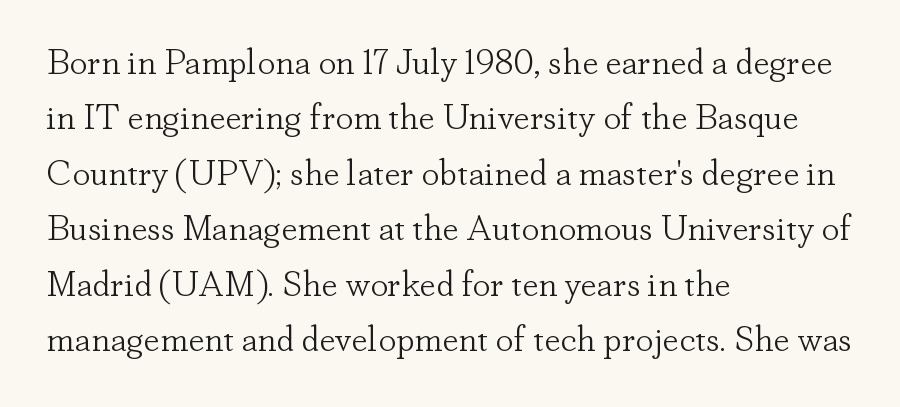
The image shows 36 px light serif type, upright; set left-aligned, normal line spacing (1.54x), normal letter spacing, not underlined; low stroke contrast and a small x-height.
